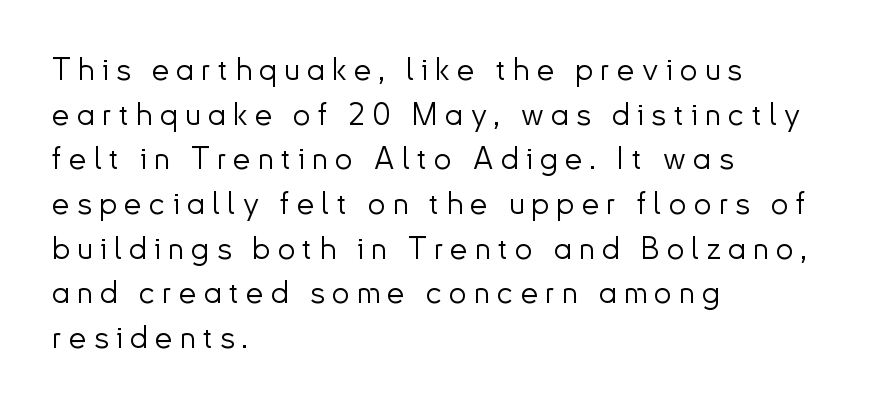
{"serif": "no", "italic": "no", "bold": "no", "weight": "light", "width": "normal", "stroke_contrast": "low", "x_height": "small", "monospaced": "no", "underline": "no", "align": "left", "line_spacing": "normal", "line_spacing_ratio": 1.44, "letter_spacing": "wide", "letter_spacing_em": 0.24, "glyph_px": 31}
